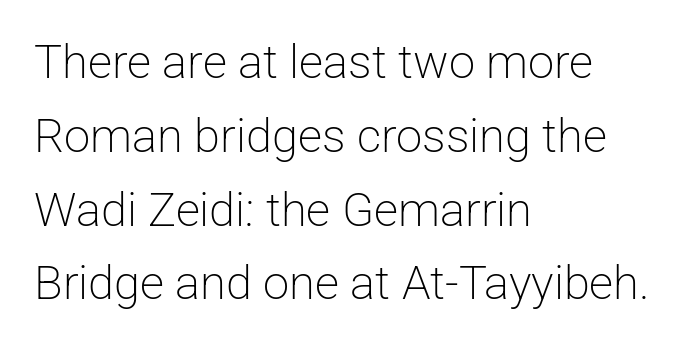
{"serif": "no", "italic": "no", "bold": "no", "weight": "light", "width": "normal", "stroke_contrast": "low", "x_height": "medium", "monospaced": "no", "underline": "no", "align": "left", "line_spacing": "normal", "line_spacing_ratio": 1.57, "letter_spacing": "normal", "letter_spacing_em": 0.0, "glyph_px": 47}
